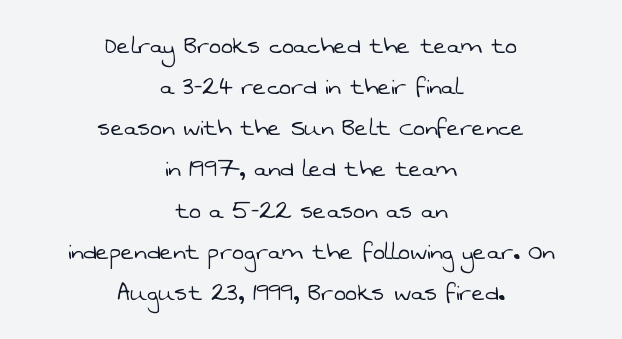
The image shows 28 px light sans-serif type; set centered, normal line spacing (1.47x), normal letter spacing, not underlined; low stroke contrast and a medium x-height.
